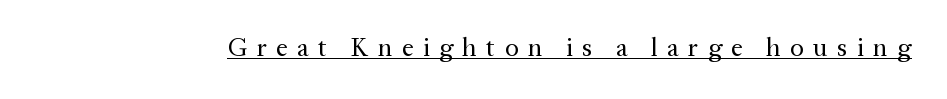
{"italic": "no", "bold": "no", "underline": "yes", "letter_spacing": "wide", "letter_spacing_em": 0.36, "glyph_px": 26}
